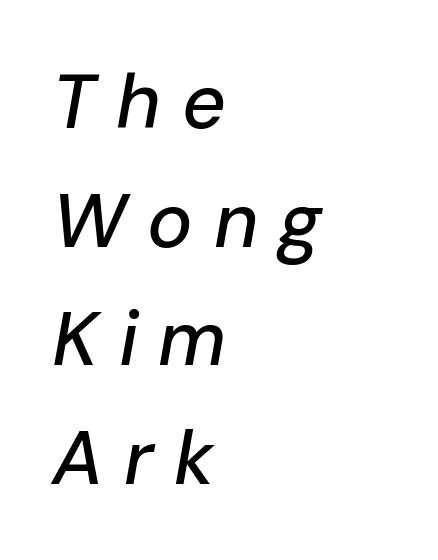
Q: Is the text italic (slanted)? A: Yes, it leans right by about 10 degrees.
Q: Is the text underlined? A: No.
Q: How is the paragraph aligned? A: Left-aligned.
Q: Is the spacing between letters normal or unusually wide? A: Unusually wide.
Q: Is the spacing between lines tight, normal or loose? A: Normal.
Q: Width (condensed, normal, or wide)? A: Normal.
Q: Stroke contrast? A: Low.
Q: x-height? A: Medium.
Q: Monospaced? A: No.
